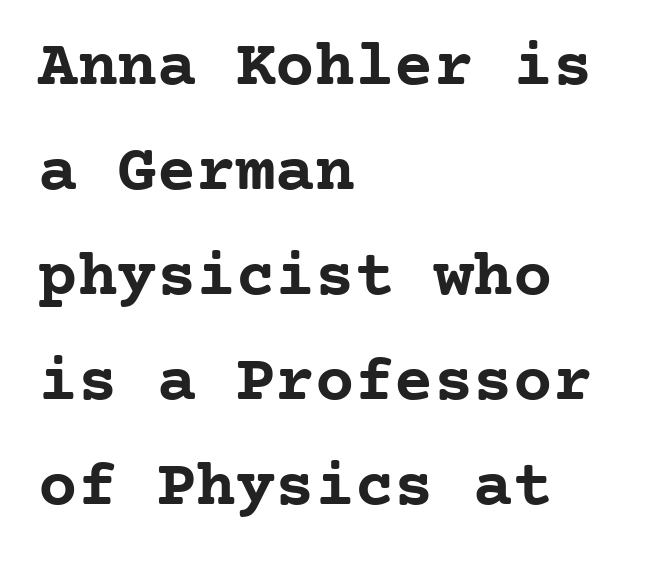
{"serif": "yes", "italic": "no", "bold": "yes", "weight": "semibold", "width": "normal", "stroke_contrast": "low", "x_height": "medium", "monospaced": "yes", "underline": "no", "align": "left", "line_spacing": "normal", "line_spacing_ratio": 1.59, "letter_spacing": "normal", "letter_spacing_em": 0.0, "glyph_px": 66}
